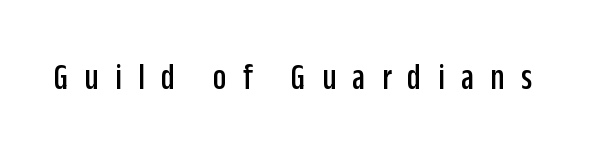
Looks like regular typesetting: each glyph gets only the width it needs. Every character sits straight up, as roman type does. The face used here is rendered with a markedly widened letterfit. Observe the absence of serifs on each vertical stroke in this sample. Check the space under the baseline: it is left empty.
